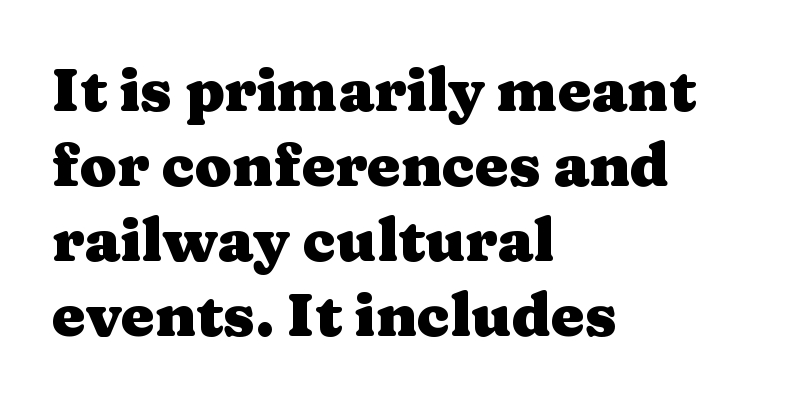
The passage shown has conventional tracking throughout. In CSS terms this would be text-align: left. The sample has been set heavy, in full bold. Look at the bottom of the vertical strokes: they flare into serifs here. Regarding leading, the lines here are spaced in the standard way. This sample has the flowing, uneven cadence of proportional lettering.
